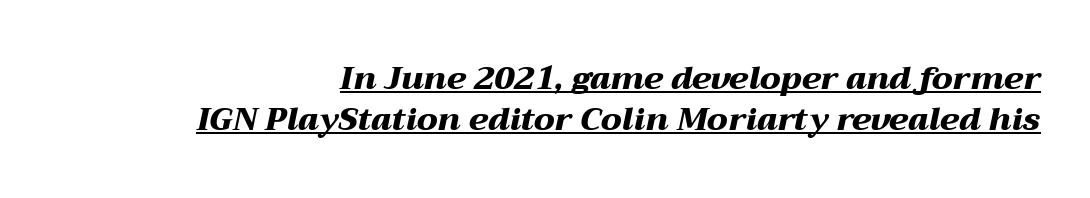
The sample's only ornament is a line tracing under the words. You could not count columns in this text — the font is proportionally spaced. The glyphs look as if they've been sheared to an angle. The characters look thick and weighty, a clear bold.
